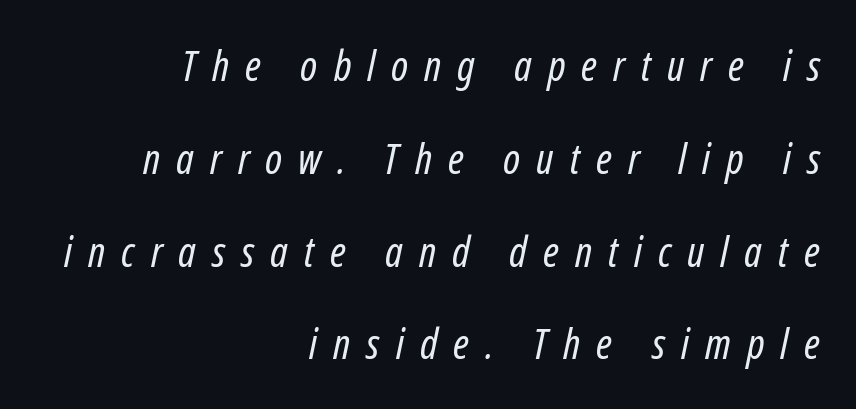
The image shows 42 px regular-weight, condensed type, italic (leaning right); set right-aligned, loose line spacing (2.21x), unusually wide letter spacing (+0.38 em), not underlined; low stroke contrast and a medium x-height.
